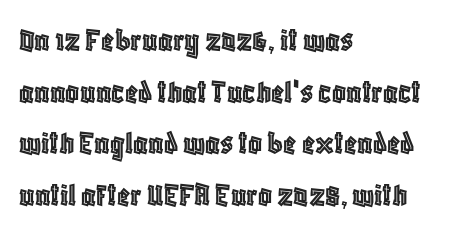
When letters stand straight like this, we call the style roman or upright. The specimen omits any rule beneath the text block's lines. Notice how the passage keeps a crisp vertical edge on the left only. Varying glyph widths throughout — classic text-font behaviour. The rendering keeps characters at their native spacing. One glance says typical: line gaps are just what's usual.
